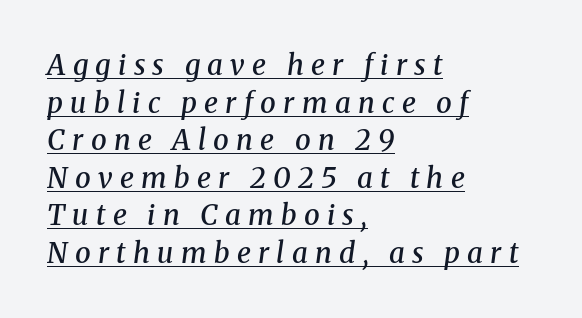
Q: Is the text bold? A: Semi-bold.
Q: Is the text italic (slanted)? A: Yes, it leans right by about 8 degrees.
Q: Is the typeface a serif or a sans-serif typeface? A: Serif.
Q: Is the text underlined? A: Yes.
Q: How is the paragraph aligned? A: Left-aligned.
Q: Is the spacing between letters normal or unusually wide? A: Unusually wide.
Q: Is the spacing between lines tight, normal or loose? A: Normal.
Q: Width (condensed, normal, or wide)? A: Normal.
Q: Stroke contrast? A: Medium.
Q: x-height? A: Medium.
Q: Monospaced? A: No.
